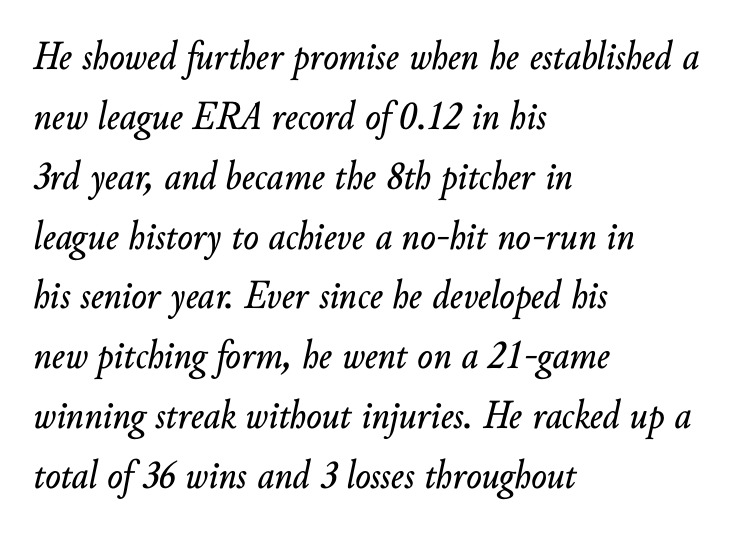
{"italic": "yes", "lean": "right", "slant_degrees": 10, "width": "normal", "stroke_contrast": "low", "x_height": "small", "monospaced": "no", "underline": "no", "align": "left", "line_spacing": "normal", "line_spacing_ratio": 1.46, "letter_spacing": "normal", "letter_spacing_em": 0.0, "glyph_px": 41}
